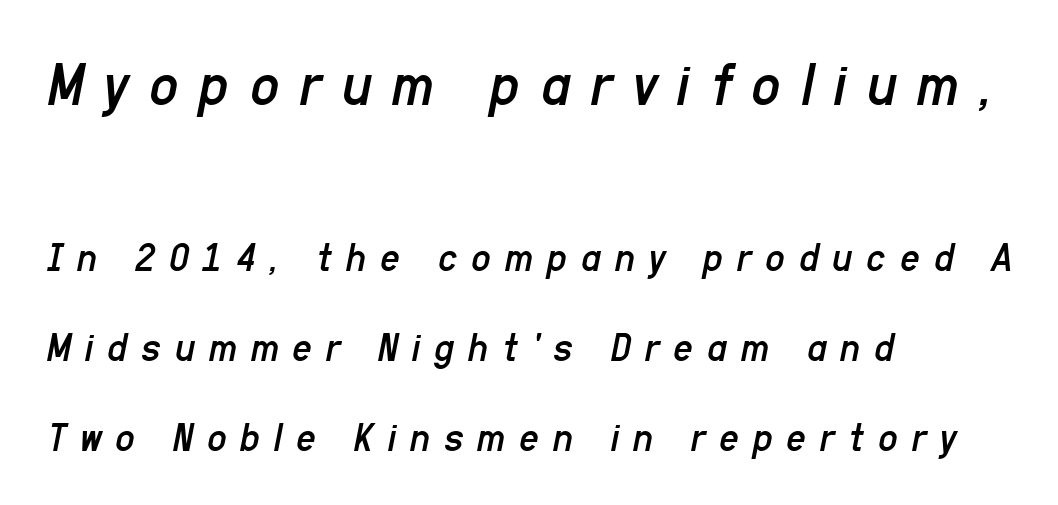
No letter is thick-stroked: the sample isn't bold. You could only call the tracking loose — the letters float apart. Of the two passages, the one on top uses the larger point size. Here the designer chose a conventional face with non-uniform glyph widths. Words float on clear page, feet unadorned. The rendering applies a slant to the glyphs.
